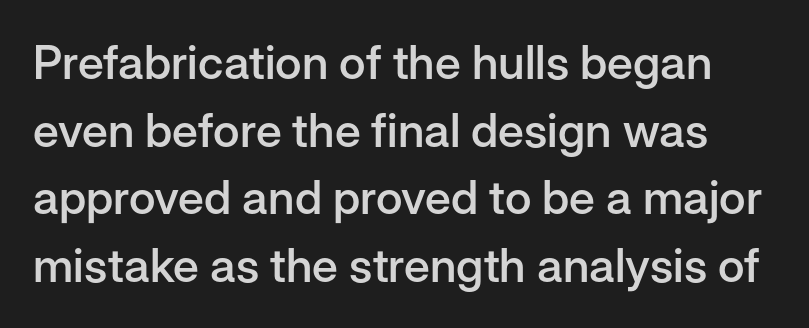
{"serif": "no", "italic": "no", "bold": "semi", "weight": "semibold", "width": "normal", "stroke_contrast": "low", "x_height": "medium", "monospaced": "no", "underline": "no", "line_spacing": "normal", "line_spacing_ratio": 1.44, "letter_spacing": "normal", "letter_spacing_em": 0.0, "glyph_px": 47}
